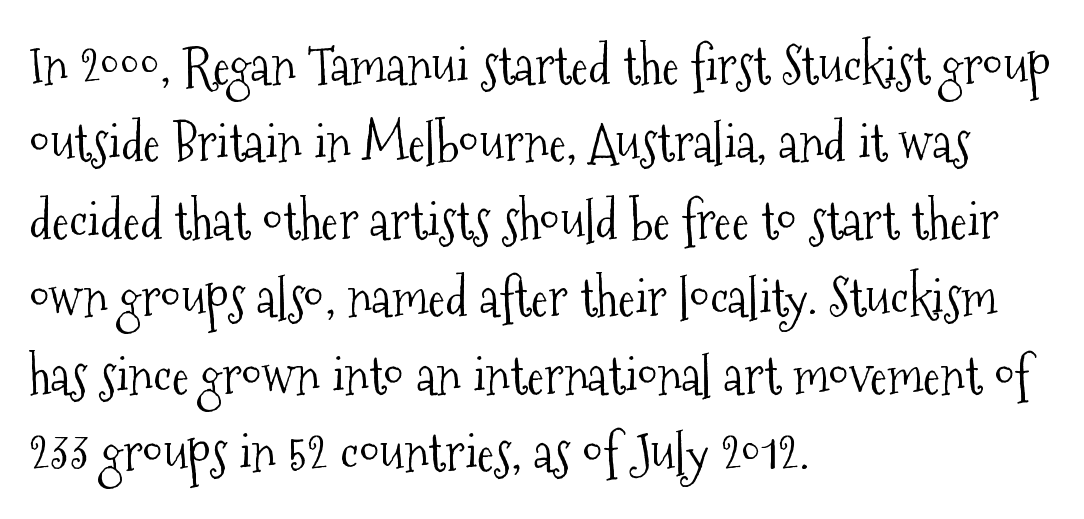
Vertically, the passage feels balanced, rows spaced as you'd expect. The letters stand upright; this is a roman face. The face used here is proportionally spaced, like ordinary book or web type. Nobody touched the tracking dial on this one. Reading down the block, your eye returns to a fixed left position each line. A serif font was chosen for this passage.
